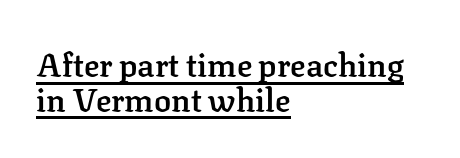
Q: Is the text bold? A: Semi-bold.
Q: Is the text italic (slanted)? A: No, it is upright.
Q: Is the typeface a serif or a sans-serif typeface? A: Serif.
Q: Is the text underlined? A: Yes.
Q: How is the paragraph aligned? A: Left-aligned.
Q: Is the spacing between letters normal or unusually wide? A: Normal.
Q: Is the spacing between lines tight, normal or loose? A: Tight.
Q: Width (condensed, normal, or wide)? A: Normal.
Q: Stroke contrast? A: Low.
Q: x-height? A: Medium.
Q: Monospaced? A: No.
